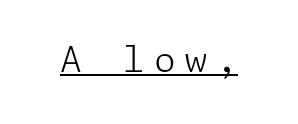
Nothing sits at the stroke ends, so this counts as sans-serif. The characters are drawn with everyday or finer stroke widths. Unlike italic type, these characters show no tilt at all. Each word looks stretched out because of the extra space between its letters. A continuous stroke trails under the words, as in a hyperlink.
